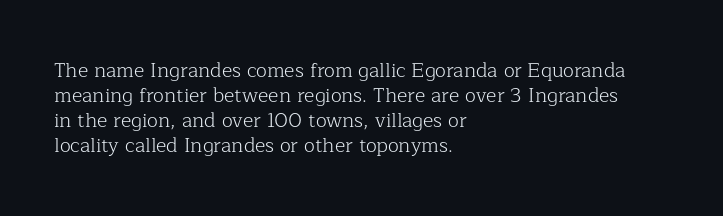
Underline: absent. These glyphs show unthickened strokes, regular width or finer. The leading is moderate, giving the passage an even texture. Upright lettering throughout.
